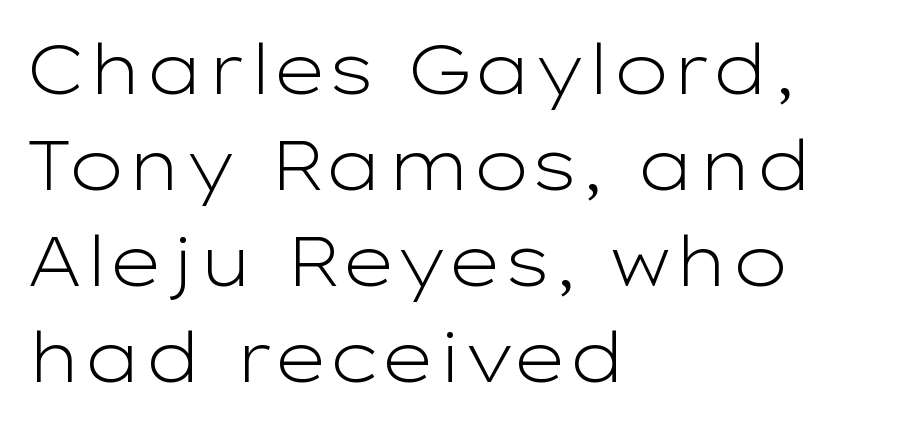
{"serif": "no", "italic": "no", "bold": "no", "weight": "light", "width": "wide", "stroke_contrast": "low", "x_height": "medium", "monospaced": "no", "underline": "no", "align": "left", "line_spacing": "normal", "line_spacing_ratio": 1.39, "letter_spacing": "normal", "letter_spacing_em": 0.0, "glyph_px": 69}
